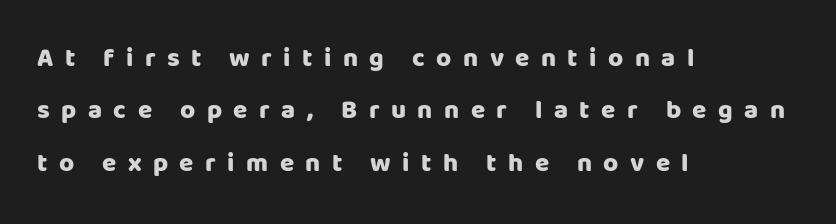
The image shows 26 px bold type, upright; set left-aligned, loose line spacing (2.01x), unusually wide letter spacing (+0.44 em), not underlined.
